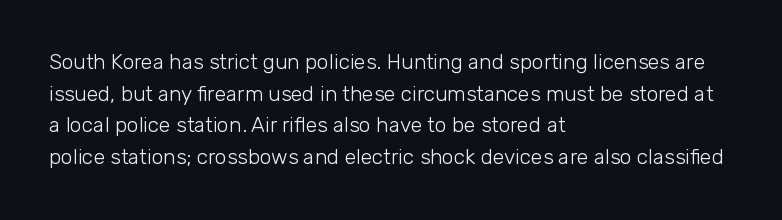
The image shows 21 px text type, upright; set left-aligned, normal line spacing (1.51x), normal letter spacing, not underlined.
